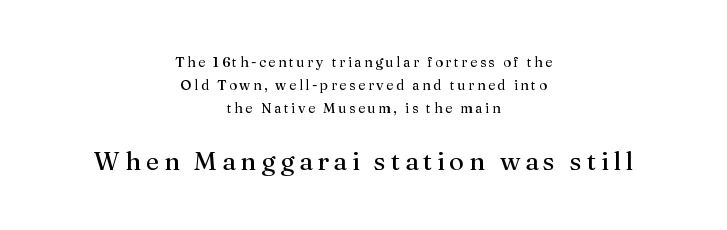
Centered paragraph, ragged on both sides. Notice how descenders clear the ascenders below comfortably — that's standard leading. Is the type heavy? It reads as light-to-regular instead. Notice how the stems are strictly vertical — no italics here.
